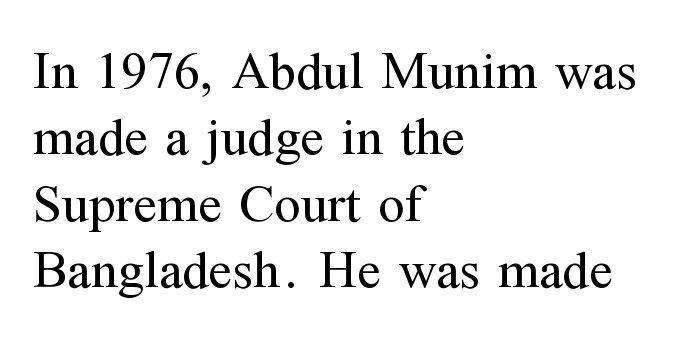
{"serif": "yes", "italic": "no", "bold": "no", "weight": "regular", "width": "normal", "stroke_contrast": "medium", "x_height": "medium", "monospaced": "no", "underline": "no", "align": "left", "line_spacing_ratio": 1.23, "letter_spacing": "normal", "letter_spacing_em": 0.0, "glyph_px": 54}
